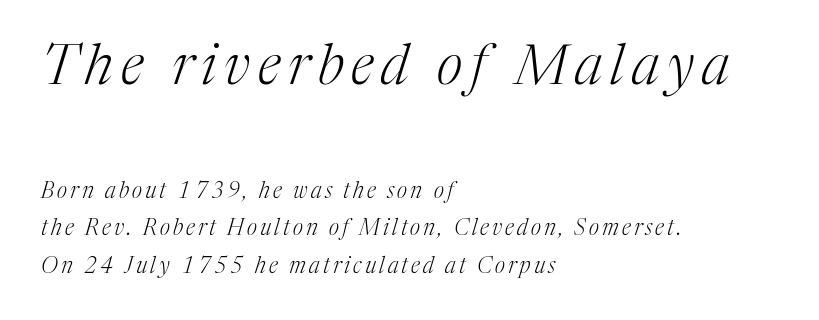
{"serif": "yes", "italic": "yes", "lean": "right", "slant_degrees": 17, "bold": "no", "weight": "light", "width": "normal", "stroke_contrast": "medium", "x_height": "medium", "monospaced": "no", "underline": "no", "align": "left", "line_spacing": "normal", "line_spacing_ratio": 1.7, "larger_block": "first", "size_ratio": 2.55, "glyph_px": 56}
